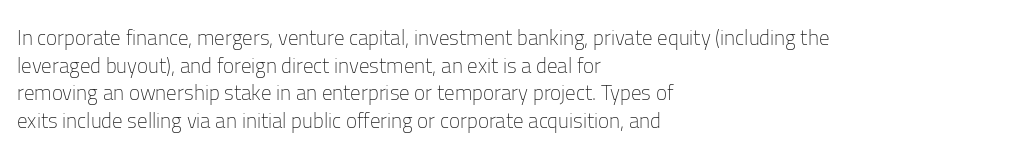
Every stem runs plumb, perpendicular to the baseline. Leftover space on each line is placed entirely after the last word. Check the space under the baseline: it is left empty. This reads as an unemphasized weight, regular at the heaviest. Caption: standard tracking, unaltered.
